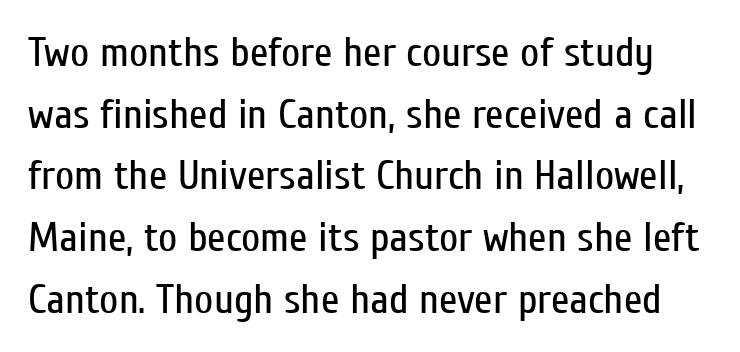
The letters stand straight up with perfectly vertical stems. Think of a printed novel: that variable character pitch is what you see here. There is no visible air inserted between adjacent glyphs. The strokes carry an ordinary text weight at most. Clear beneath every line of the passage.
